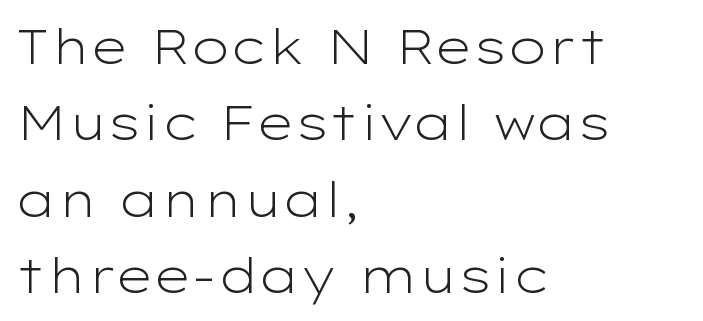
The image shows 48 px light, wide sans-serif type, upright; set left-aligned, normal line spacing (1.59x), normal letter spacing, not underlined; low stroke contrast and a medium x-height.
